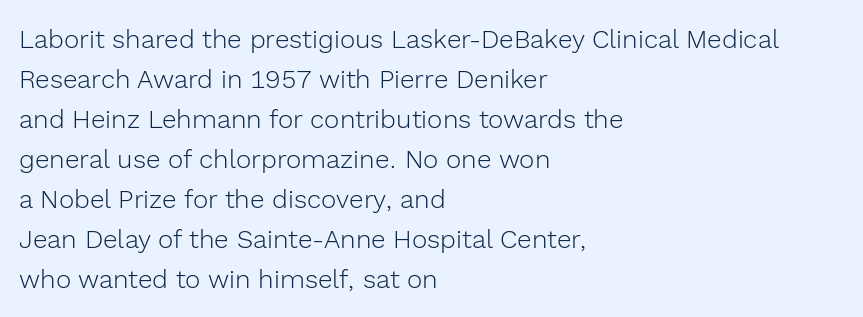
The image shows 26 px text type, upright; set left-aligned, normal line spacing (1.54x), normal letter spacing, not underlined.
